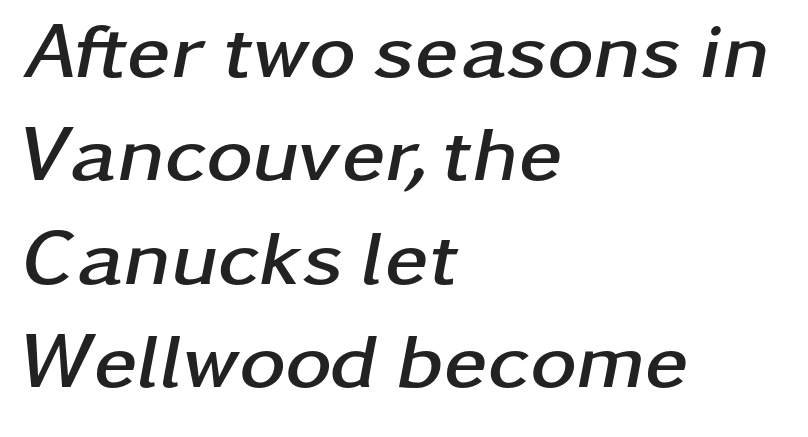
The image shows 79 px semibold, wide type, italic (leaning right); set left-aligned, normal line spacing (1.31x), normal letter spacing, not underlined; low stroke contrast and a medium x-height.
